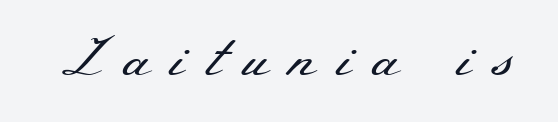
{"serif": "yes", "bold": "no", "weight": "regular", "width": "wide", "stroke_contrast": "medium", "x_height": "small", "monospaced": "no", "underline": "no", "letter_spacing": "wide", "letter_spacing_em": 0.36, "glyph_px": 56}
